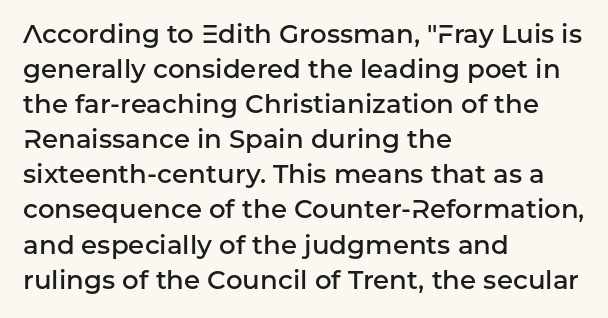
Q: Is the text bold? A: Semi-bold.
Q: Is the text italic (slanted)? A: No, it is upright.
Q: Is the text underlined? A: No.
Q: How is the paragraph aligned? A: Left-aligned.
Q: Is the spacing between letters normal or unusually wide? A: Normal.
Q: Is the spacing between lines tight, normal or loose? A: Normal.
